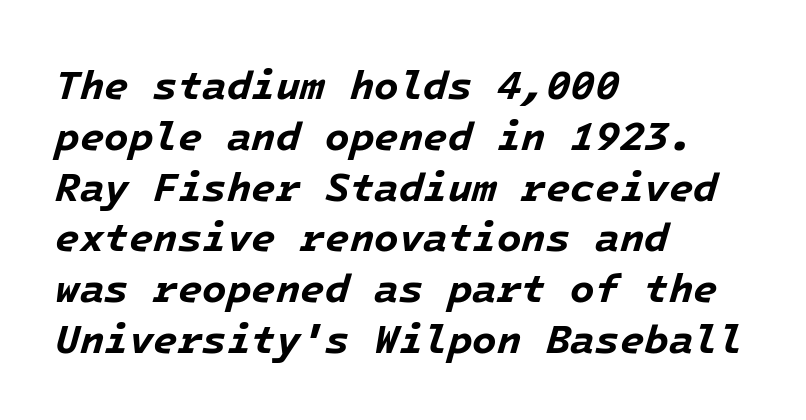
{"italic": "yes", "lean": "right", "slant_degrees": 16, "bold": "yes", "weight": "bold", "width": "normal", "stroke_contrast": "low", "x_height": "medium", "underline": "no", "align": "left", "line_spacing": "normal", "line_spacing_ratio": 1.27, "letter_spacing": "normal", "letter_spacing_em": 0.0, "glyph_px": 40}
